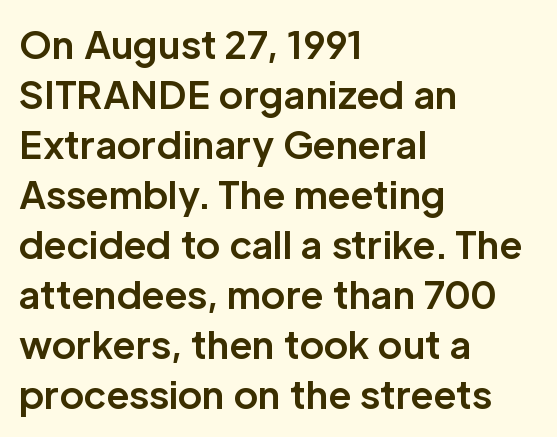
Quick note: interline space is typical. Ordinary non-slanted type is in use. Is the block centered? No — it sits flush against the left margin. Each letter's strokes conclude bluntly, with no projecting serifs.
